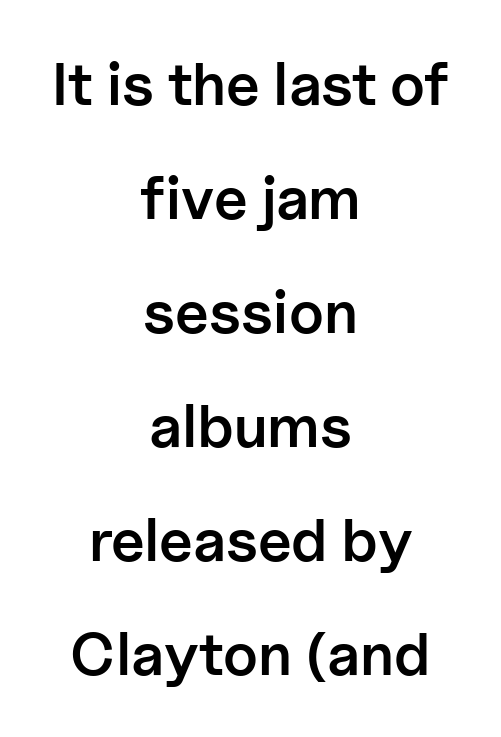
{"serif": "no", "italic": "no", "bold": "semi", "weight": "semibold", "width": "normal", "stroke_contrast": "low", "x_height": "medium", "monospaced": "no", "underline": "no", "align": "center", "line_spacing": "loose", "line_spacing_ratio": 1.9, "letter_spacing": "normal", "letter_spacing_em": 0.0, "glyph_px": 60}
